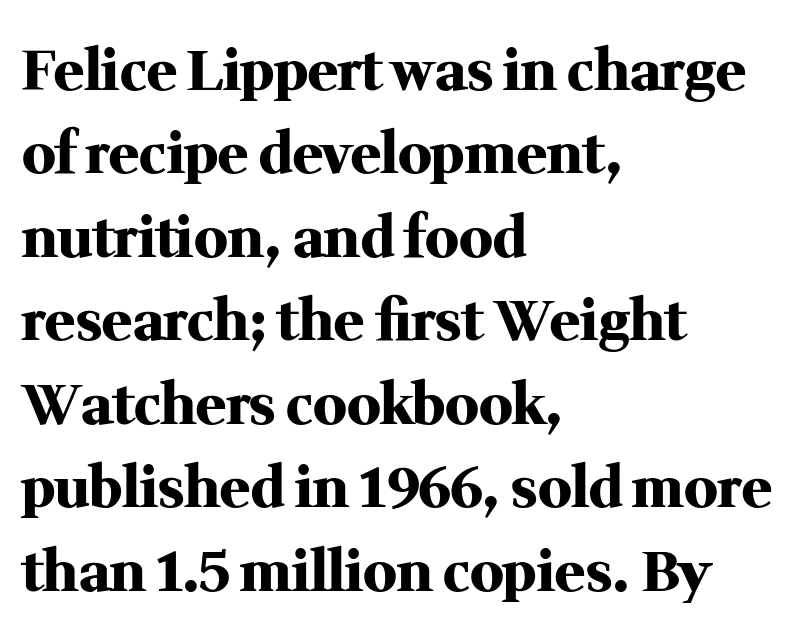
The image shows 56 px heavy serif type, upright; set left-aligned, normal line spacing (1.49x), normal letter spacing, not underlined; medium stroke contrast and a medium x-height.
